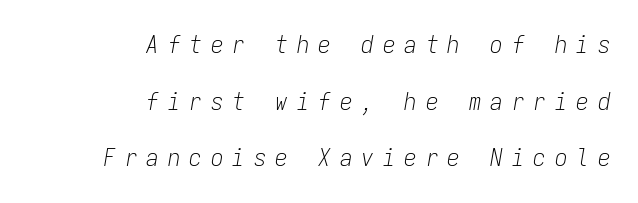
{"italic": "yes", "lean": "right", "slant_degrees": 9, "bold": "no", "underline": "no", "align": "right", "line_spacing": "loose", "line_spacing_ratio": 2.27, "letter_spacing": "wide", "letter_spacing_em": 0.36, "glyph_px": 25}
